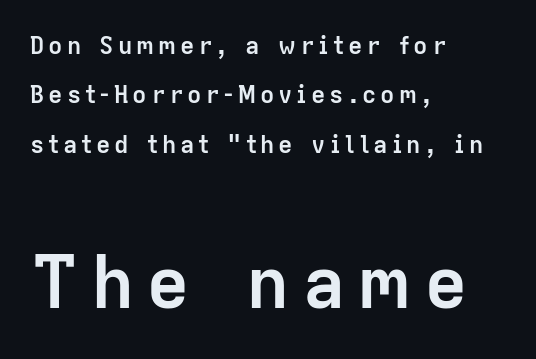
Notice how the stems are strictly vertical — no italics here. Character widths vary here, with narrow letters taking less room than wide ones. The lower block of text is set noticeably larger than the block above it. The letters carry no serifs — their stems end cleanly without finishing strokes. Loosely led — the rows are spread out. Leftover space on each line is placed entirely after the last word.
